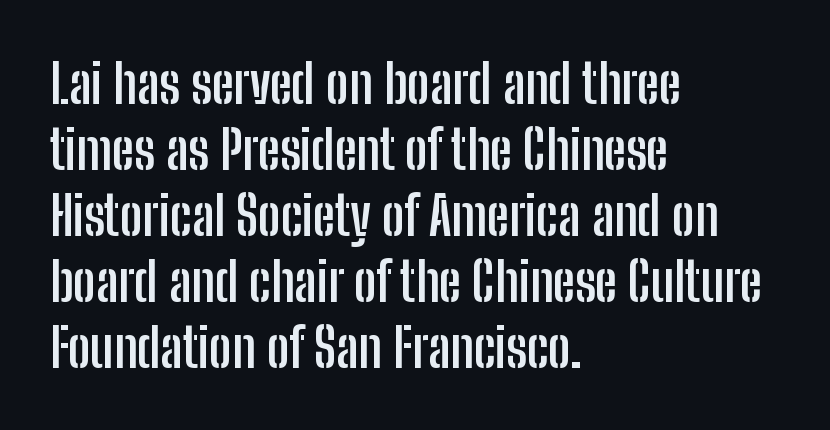
Leftover space on each line is placed entirely after the last word. Classification — sans serif. Spacing verdict: proportional, widths tailored to each character. A roman cut, with each character standing at attention. A typesetter would call this zero additional tracking. This is heavy type, rendered in bold.
